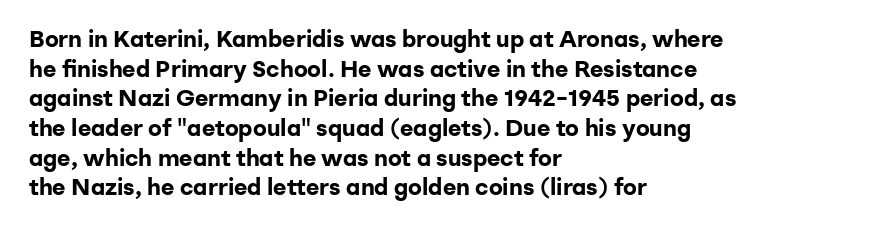
The image shows 23 px bold type, upright; set left-aligned, normal line spacing (1.29x), normal letter spacing, not underlined.
